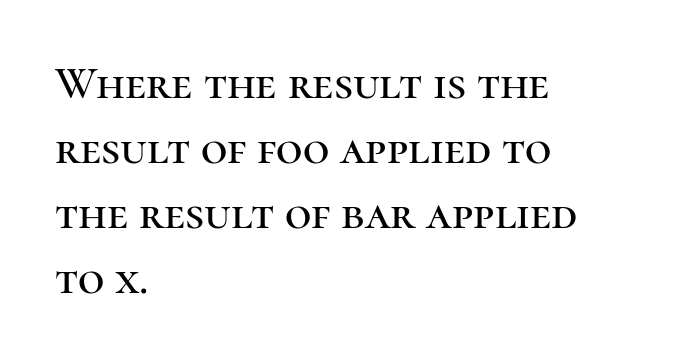
A normal amount of white space separates one row of letters from the next. The font's upright variant was chosen for this text. Unmarked baselines from the first word to the last. How are the letters spaced? Ordinarily, with no added tracking. The paragraph has a hard left edge and a soft right edge.
